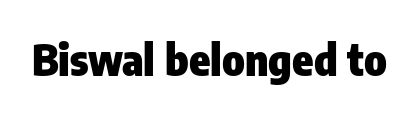
Q: Is the text bold? A: Yes.
Q: Is the text italic (slanted)? A: No, it is upright.
Q: Is the typeface a serif or a sans-serif typeface? A: Sans-serif.
Q: Is the text underlined? A: No.
Q: Is the spacing between letters normal or unusually wide? A: Normal.
Q: Width (condensed, normal, or wide)? A: Condensed.
Q: Stroke contrast? A: Low.
Q: x-height? A: Medium.
Q: Monospaced? A: No.
